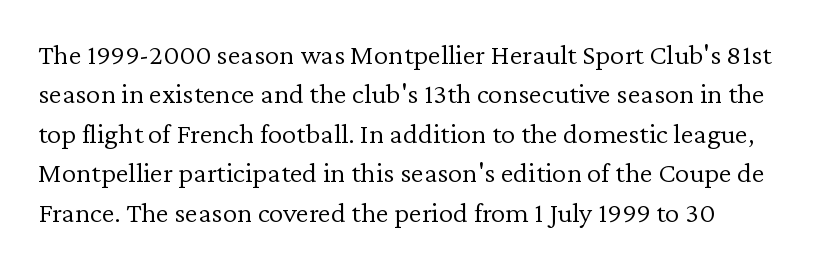
The image shows 29 px light serif type, upright; set normal line spacing (1.36x), normal letter spacing, not underlined; low stroke contrast and a medium x-height.
